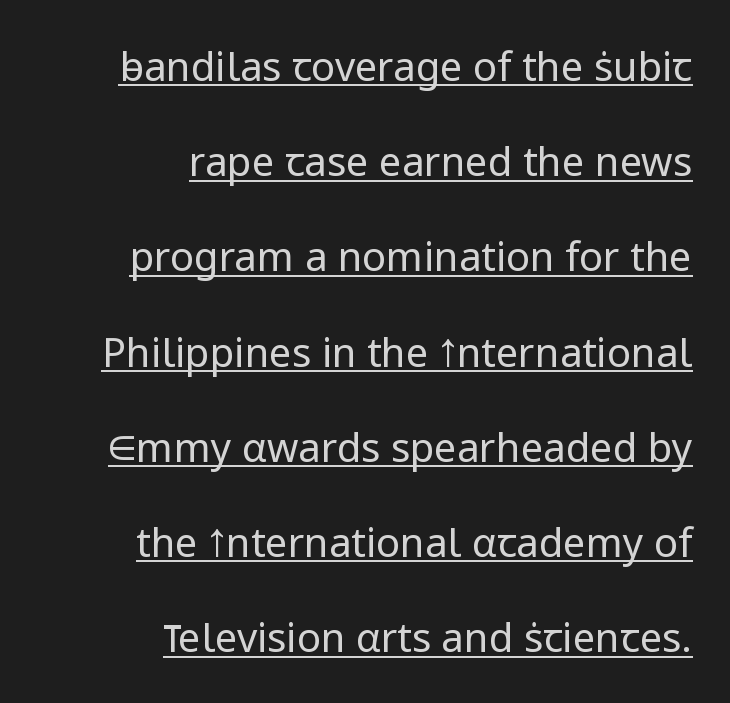
{"serif": "no", "italic": "no", "bold": "no", "weight": "regular", "width": "normal", "stroke_contrast": "low", "x_height": "medium", "monospaced": "no", "underline": "yes", "align": "right", "line_spacing": "loose", "line_spacing_ratio": 2.38, "letter_spacing": "normal", "letter_spacing_em": 0.0, "glyph_px": 40}
